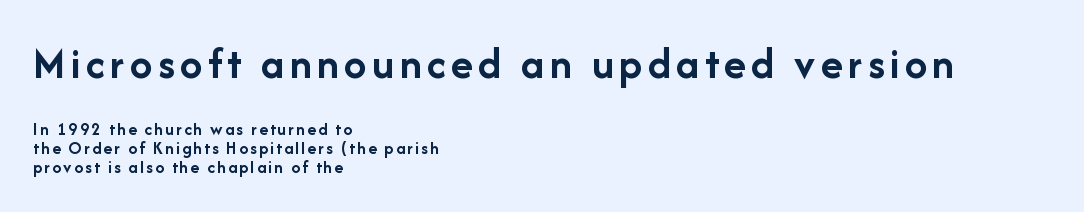
The lines are quadded left. What weight is shown? A full bold with thick strokes. Note the varied advance widths — an 'i' is clearly narrower than an 'm'. In this sample the first text group is rendered at the bigger scale.
